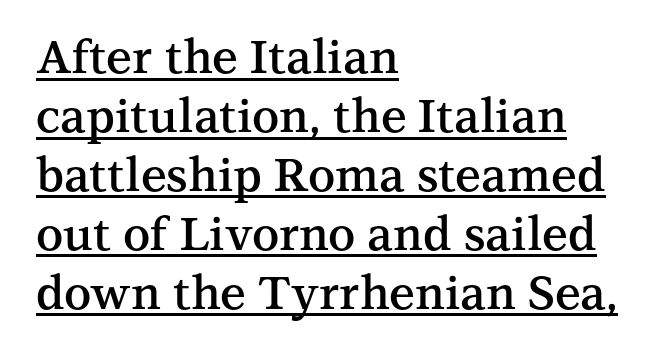
The rendering uses a moderate line-height, typical for paragraphs. These words are printed semibold, heavier than regular yet not bold. This sample uses an upright cut, with every glyph sitting square on the baseline. Emphasis is given by a line drawn under the lettering. Each letter keeps its own natural width here, so spacing adapts to shape.
